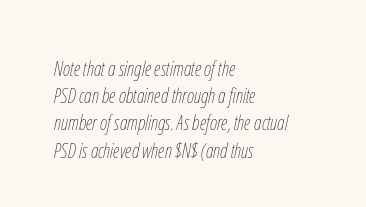
The image shows 20 px text type, italic (leaning right); set left-aligned, normal line spacing (1.36x), normal letter spacing, not underlined.
